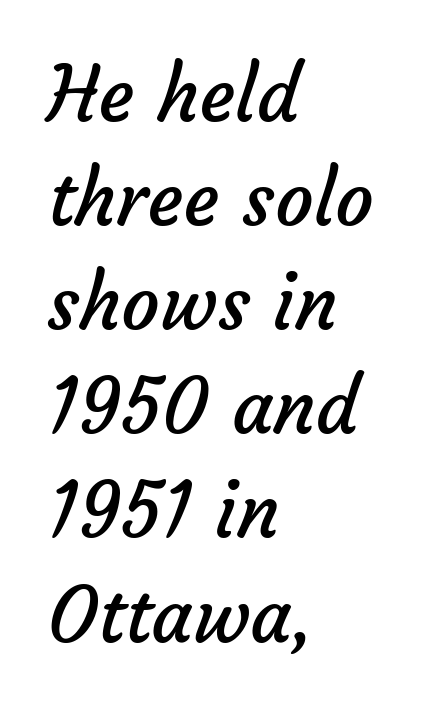
Lines of text with bare space underneath. Nothing unusual about the tracking: characters are spaced as the font intends. Each letter keeps its own natural width here, so spacing adapts to shape. The characters display no serif detailing; their extremities are plain. In CSS terms this would be text-align: left.
